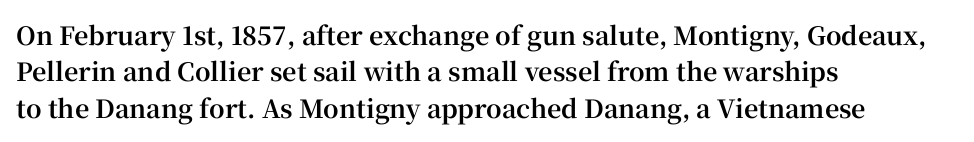
The image shows 25 px bold type, upright; set left-aligned, normal line spacing (1.46x), normal letter spacing, not underlined.
